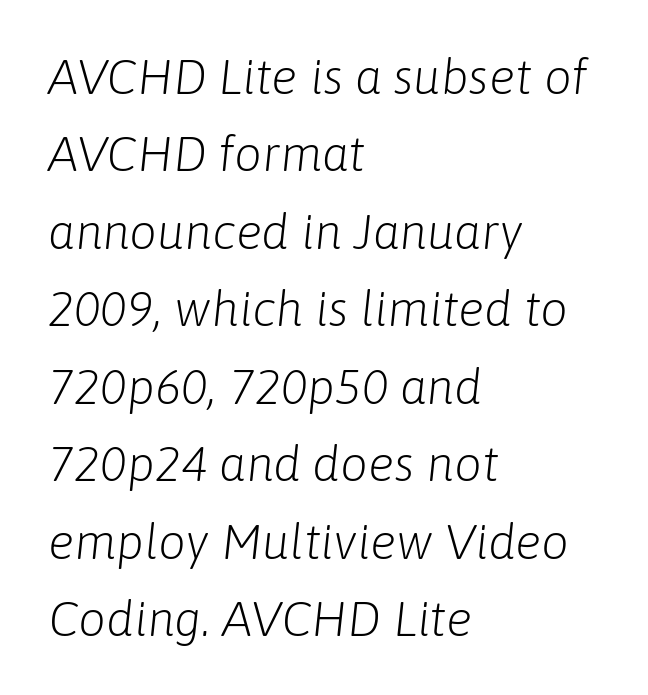
No extra tracking has been applied to these lines. Any mark beneath the type? The region is blank. Every row of glyphs begins at an identical x-position on the left. Compared with typical paragraphs, the rows here are spaced about the same.
